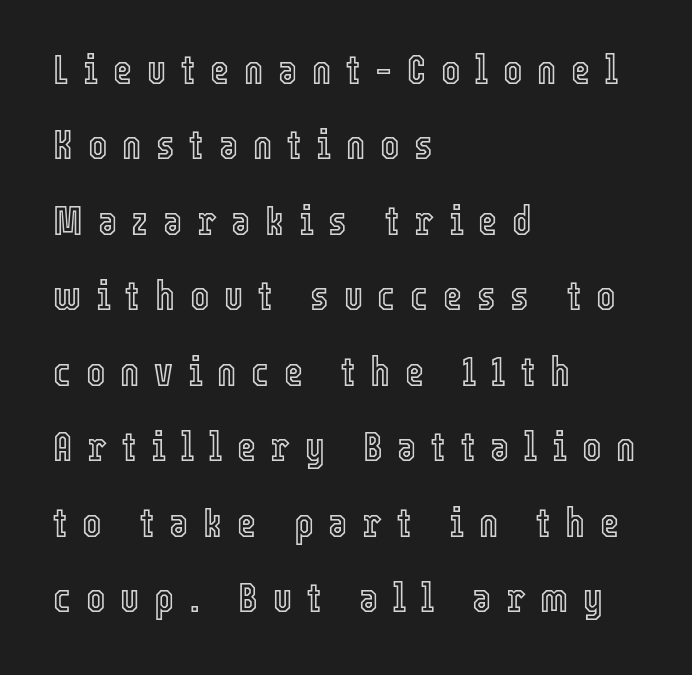
The rendering inserts visible extra space after every character. This sample is left-justified, so line endings fall wherever the words run out. Character widths vary here, with narrow letters taking less room than wide ones. You can tell it's not italic because the verticals are truly vertical. The specimen omits any rule beneath the text block's lines.
